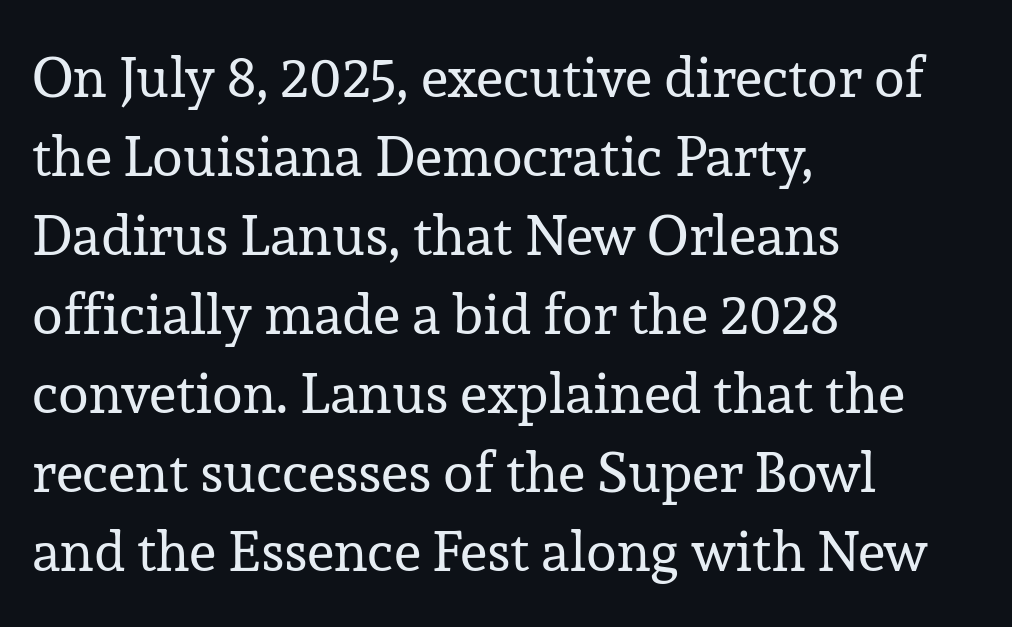
The image shows 56 px regular-weight serif type, upright; set left-aligned, normal line spacing (1.41x), normal letter spacing, not underlined; low stroke contrast and a medium x-height.
